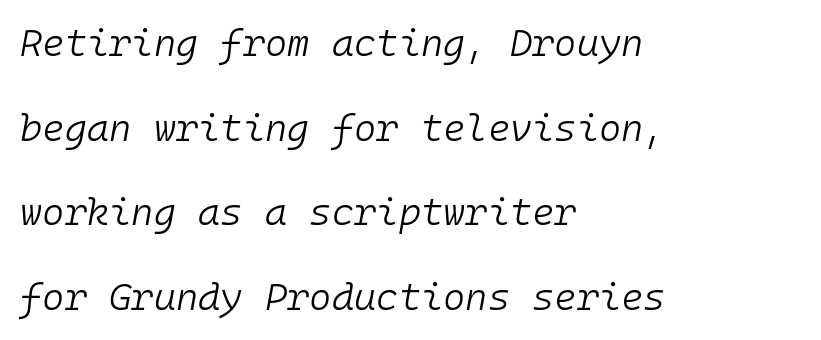
Q: Is the text bold? A: No.
Q: Is the text italic (slanted)? A: Yes, it leans right by about 10 degrees.
Q: Is the text underlined? A: No.
Q: How is the paragraph aligned? A: Left-aligned.
Q: Is the spacing between letters normal or unusually wide? A: Normal.
Q: Is the spacing between lines tight, normal or loose? A: Loose.
Q: Width (condensed, normal, or wide)? A: Normal.
Q: Stroke contrast? A: Low.
Q: x-height? A: Medium.
Q: Monospaced? A: Yes.
